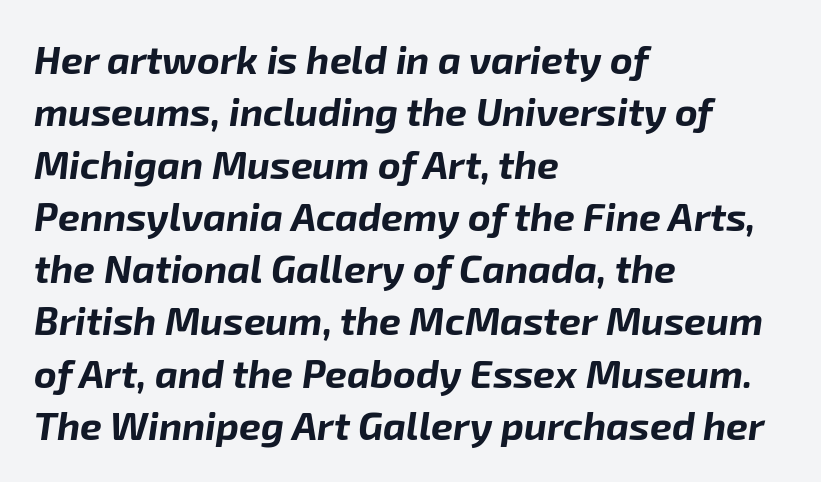
{"italic": "yes", "lean": "right", "slant_degrees": 8, "bold": "yes", "weight": "bold", "width": "normal", "stroke_contrast": "low", "x_height": "medium", "monospaced": "no", "underline": "no", "align": "left", "line_spacing": "normal", "line_spacing_ratio": 1.34, "letter_spacing": "normal", "letter_spacing_em": 0.0, "glyph_px": 39}
